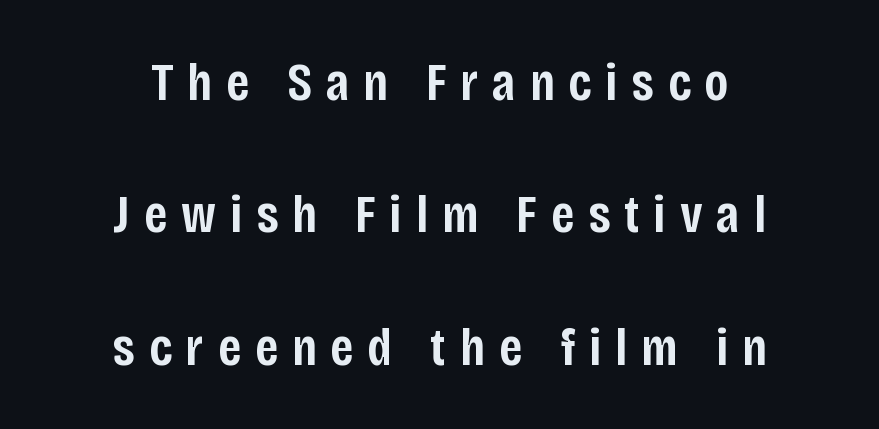
The image shows 54 px semibold, condensed sans-serif type, upright; set centered, loose line spacing (2.45x), unusually wide letter spacing (+0.26 em), not underlined; low stroke contrast and a large x-height.
